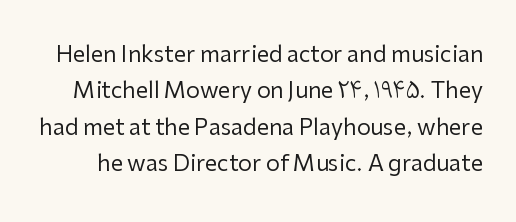
Q: Is the text bold? A: No.
Q: Is the text italic (slanted)? A: No, it is upright.
Q: Is the text underlined? A: No.
Q: Is the spacing between letters normal or unusually wide? A: Normal.
Q: Is the spacing between lines tight, normal or loose? A: Normal.
